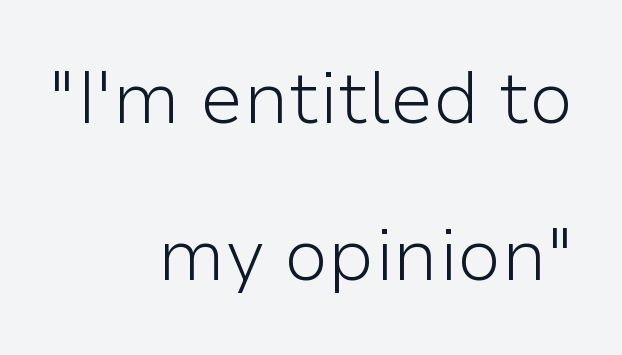
{"serif": "no", "italic": "no", "bold": "no", "weight": "light", "width": "normal", "stroke_contrast": "low", "x_height": "medium", "monospaced": "no", "underline": "no", "align": "right", "line_spacing": "loose", "line_spacing_ratio": 2.15, "letter_spacing": "normal", "letter_spacing_em": 0.0, "glyph_px": 73}
